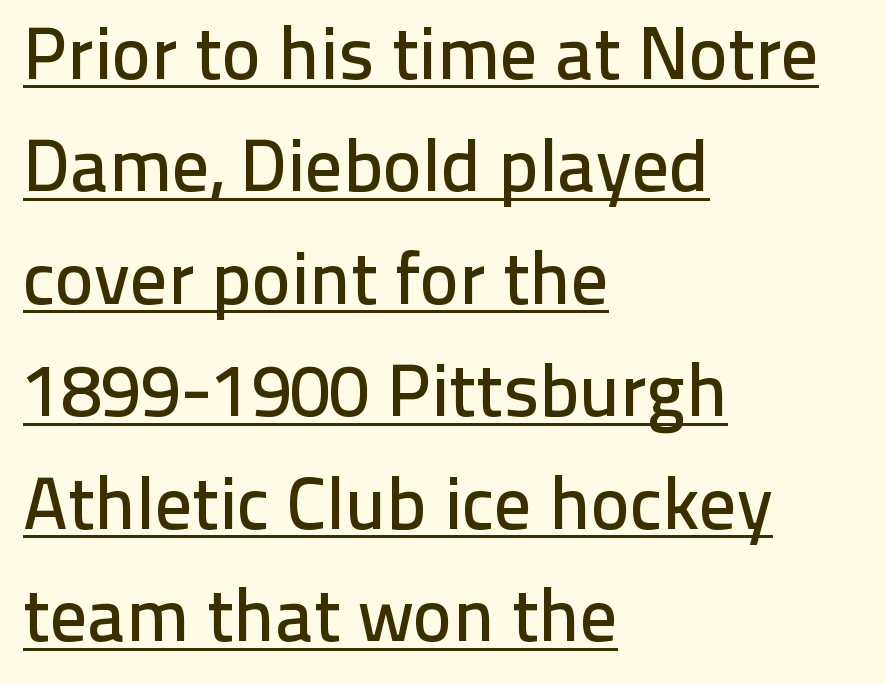
The face used here appears with an underline applied. The designer went with a sans here, leaving each stem footless. It's the straight-up-and-down kind of type. No extra tracking has been applied to these lines.
